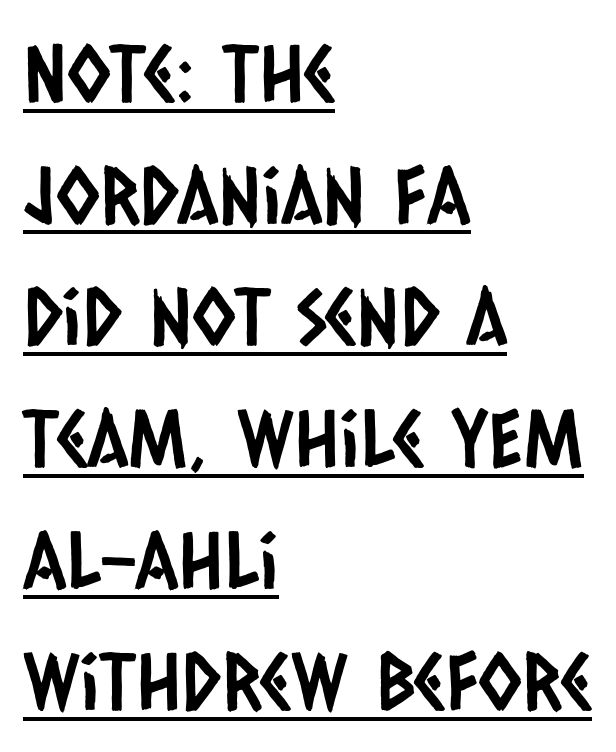
Q: Is the typeface a serif or a sans-serif typeface? A: Sans-serif.
Q: Is the text underlined? A: Yes.
Q: How is the paragraph aligned? A: Left-aligned.
Q: Is the spacing between letters normal or unusually wide? A: Normal.
Q: Is the spacing between lines tight, normal or loose? A: Normal.
Q: Width (condensed, normal, or wide)? A: Condensed.
Q: Stroke contrast? A: Low.
Q: x-height? A: Large.
Q: Monospaced? A: No.
